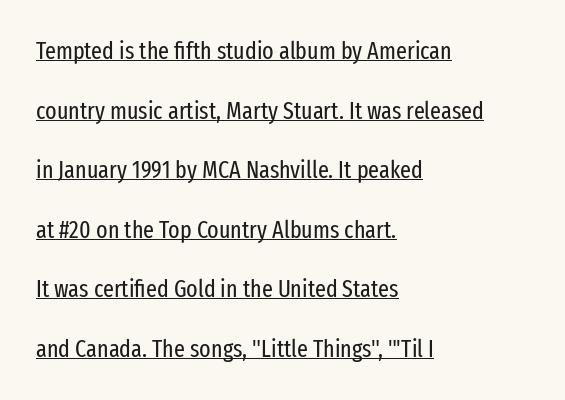
Q: Is the text bold? A: No.
Q: Is the text italic (slanted)? A: No, it is upright.
Q: Is the text underlined? A: Yes.
Q: How is the paragraph aligned? A: Left-aligned.
Q: Is the spacing between letters normal or unusually wide? A: Normal.
Q: Is the spacing between lines tight, normal or loose? A: Loose.
